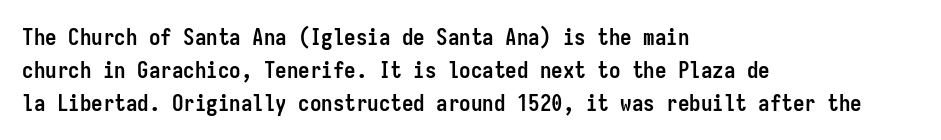
The image shows 23 px bold type, upright; set left-aligned, normal line spacing (1.43x), normal letter spacing, not underlined.
